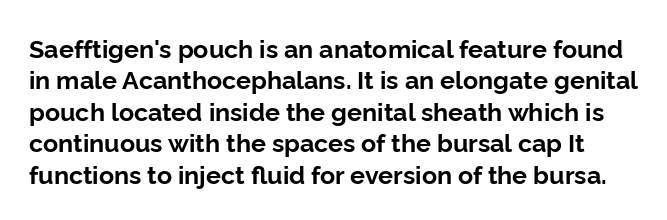
The rendering uses a bold face; every stroke is thick and dark. Type without underlining. The lettering stays uniformly vertical, giving the passage a roman look. The tracking reads as untouched default to a designer's eye.
